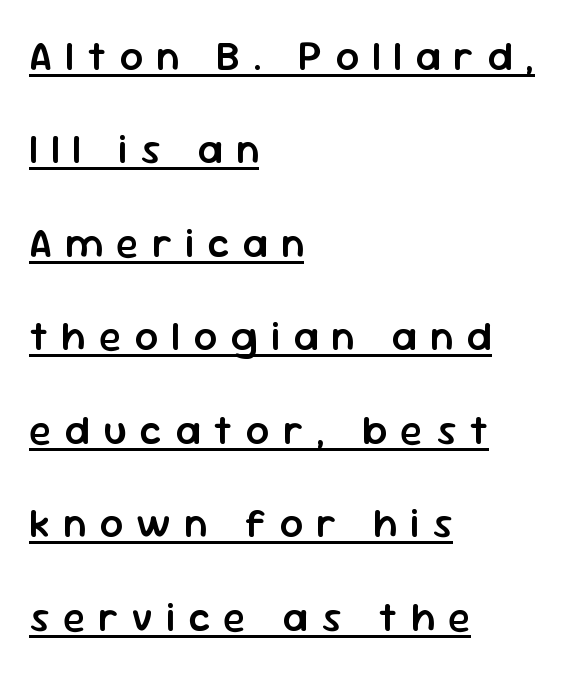
{"serif": "no", "italic": "no", "bold": "semi", "weight": "semibold", "width": "normal", "stroke_contrast": "low", "x_height": "medium", "monospaced": "no", "underline": "yes", "align": "left", "line_spacing": "loose", "line_spacing_ratio": 2.28, "letter_spacing": "wide", "letter_spacing_em": 0.32, "glyph_px": 41}
